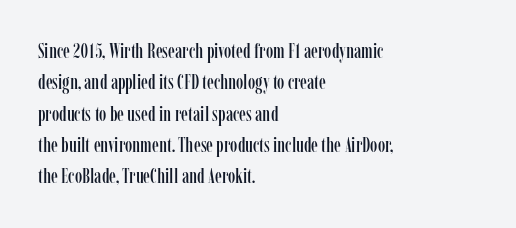
Q: Is the text italic (slanted)? A: No, it is upright.
Q: Is the text underlined? A: No.
Q: How is the paragraph aligned? A: Left-aligned.
Q: Is the spacing between letters normal or unusually wide? A: Normal.
Q: Is the spacing between lines tight, normal or loose? A: Normal.
